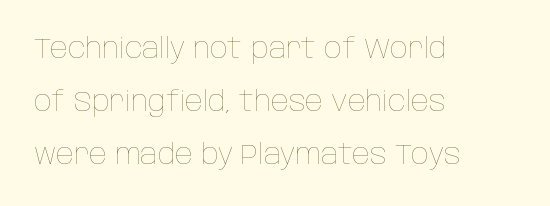
Q: Is the text bold? A: No.
Q: Is the text italic (slanted)? A: No, it is upright.
Q: Is the text underlined? A: No.
Q: How is the paragraph aligned? A: Left-aligned.
Q: Is the spacing between letters normal or unusually wide? A: Normal.
Q: Width (condensed, normal, or wide)? A: Condensed.
Q: Stroke contrast? A: Low.
Q: x-height? A: Large.
Q: Monospaced? A: No.
